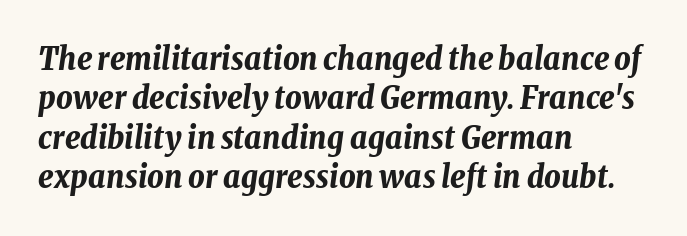
The image shows 32 px bold, condensed type, italic (leaning right); set left-aligned, line spacing 1.23x, normal letter spacing, not underlined; low stroke contrast and a medium x-height.
